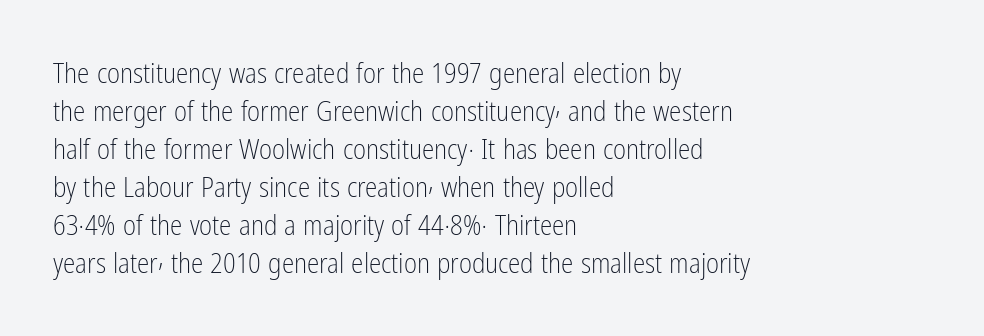
Leading matches the norm, producing a regular column. There is no visible air inserted between adjacent glyphs. When letters stand straight like this, we call the style roman or upright. Character widths vary here, with narrow letters taking less room than wide ones. This reads as an unemphasized weight, regular at the heaviest.
